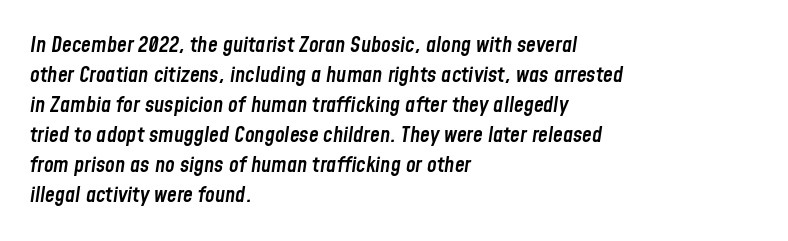
Line beginnings align vertically; line endings do not. Rendered with sloped, italic letterforms. This sample uses plain, unmodified letter spacing. Baseline-to-baseline distance is the conventional proportion of letter height.
